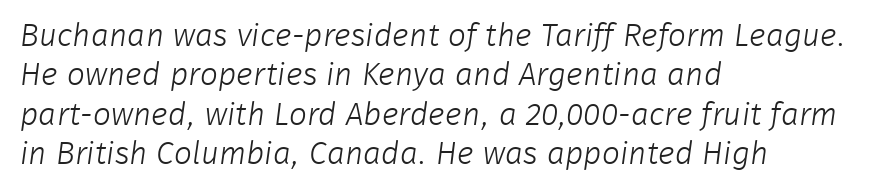
The words here are not underlined. Nothing heavy about these letters — not bold at all. I'd call this a sans setting — the letters go barefoot. Horizontally, the lines are justified to the leading edge only. Nobody touched the tracking dial on this one. Here the designer chose a conventional face with non-uniform glyph widths.
